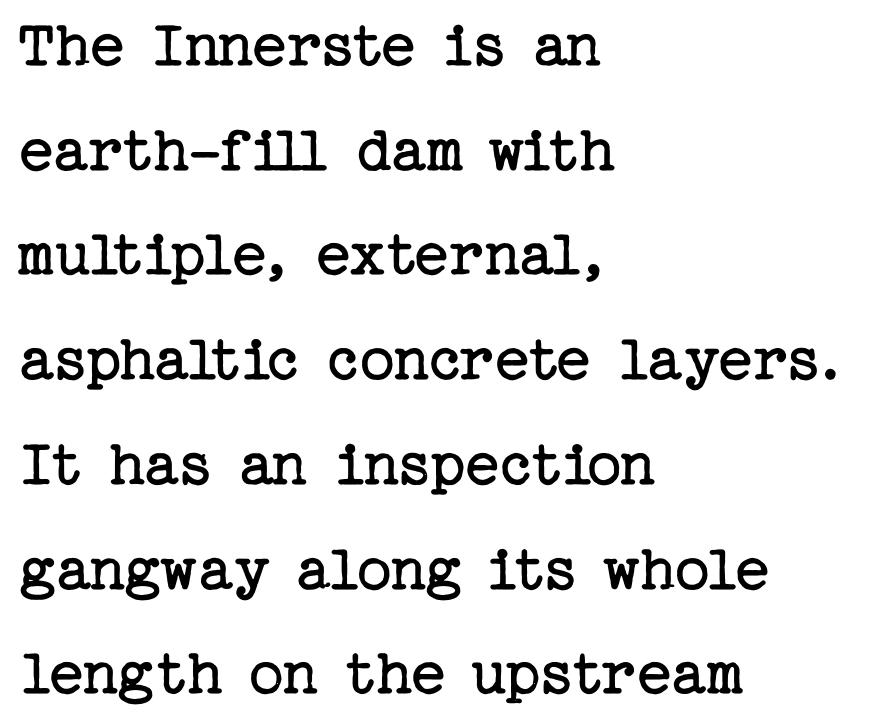
The image shows 68 px regular-weight serif type, upright; set left-aligned, normal line spacing (1.54x), normal letter spacing, not underlined; low stroke contrast and a medium x-height.
